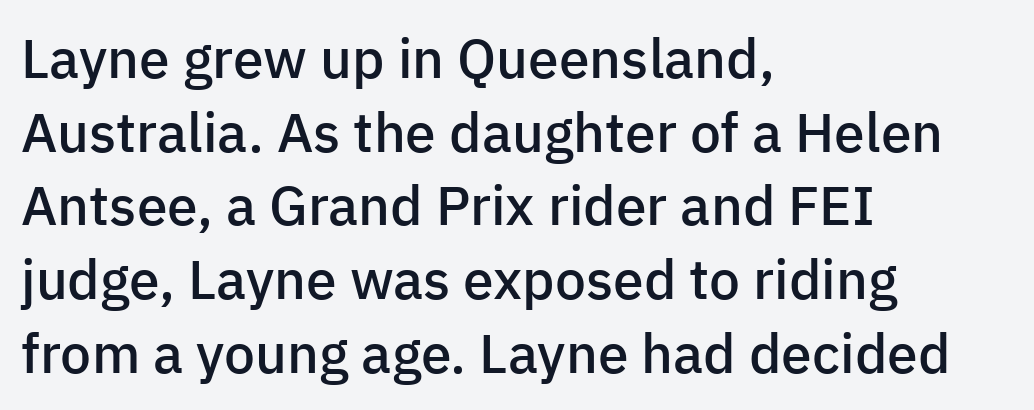
Regarding serifs, this sample does without them. Compared with typical paragraphs, the rows here are spaced about the same. Inter-character spacing is left at the font's built-in metrics. Where is the straight margin? On the left. Is this a fixed-width face? No — the glyphs have proportional, varying widths. Just letters on the line, the space beneath them empty.
